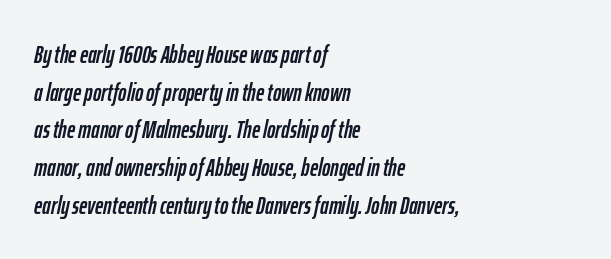
The image shows 25 px text type, italic (leaning right); set left-aligned, normal line spacing (1.51x), normal letter spacing, not underlined.
